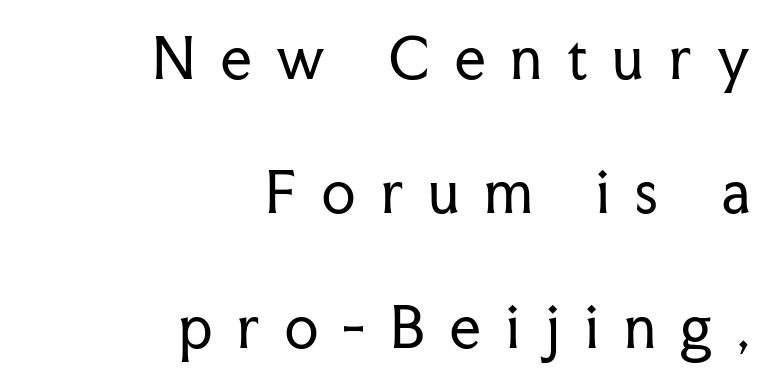
Q: Is the text bold? A: No.
Q: Is the text italic (slanted)? A: No, it is upright.
Q: Is the typeface a serif or a sans-serif typeface? A: Serif.
Q: Is the text underlined? A: No.
Q: How is the paragraph aligned? A: Right-aligned.
Q: Is the spacing between letters normal or unusually wide? A: Unusually wide.
Q: Is the spacing between lines tight, normal or loose? A: Loose.
Q: Width (condensed, normal, or wide)? A: Normal.
Q: Stroke contrast? A: Low.
Q: x-height? A: Medium.
Q: Monospaced? A: No.
